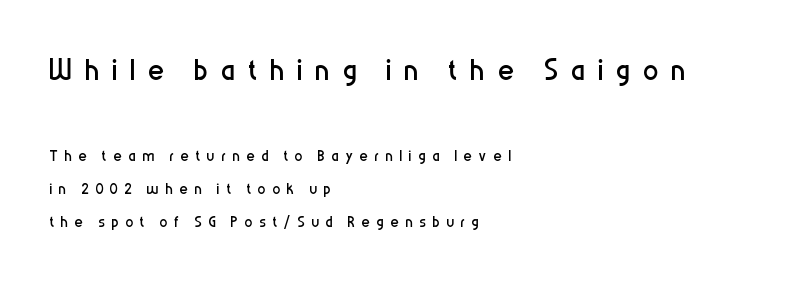
You could not count columns in this text — the font is proportionally spaced. These lines were composed using upright roman letters. If you drew a ruler down the left edge, every line would touch it. The type is letterspaced generously, with wide tracking. The passage shown is not underscored anywhere.
